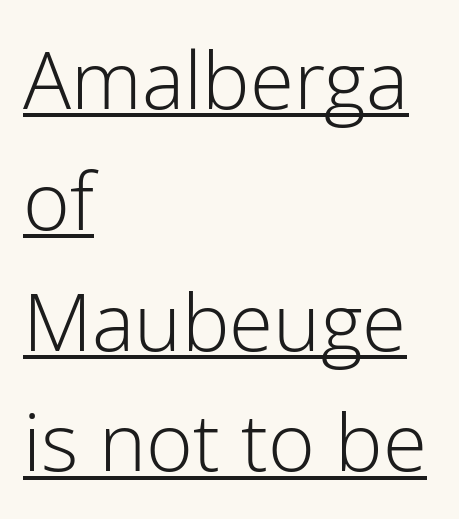
Note: no serifs on the glyphs. Here the designer chose a conventional face with non-uniform glyph widths. The leading is moderate, giving the passage an even texture. Is this a heavy cut? Hardly; it is regular or lighter. The face used here appears with an underline applied.
